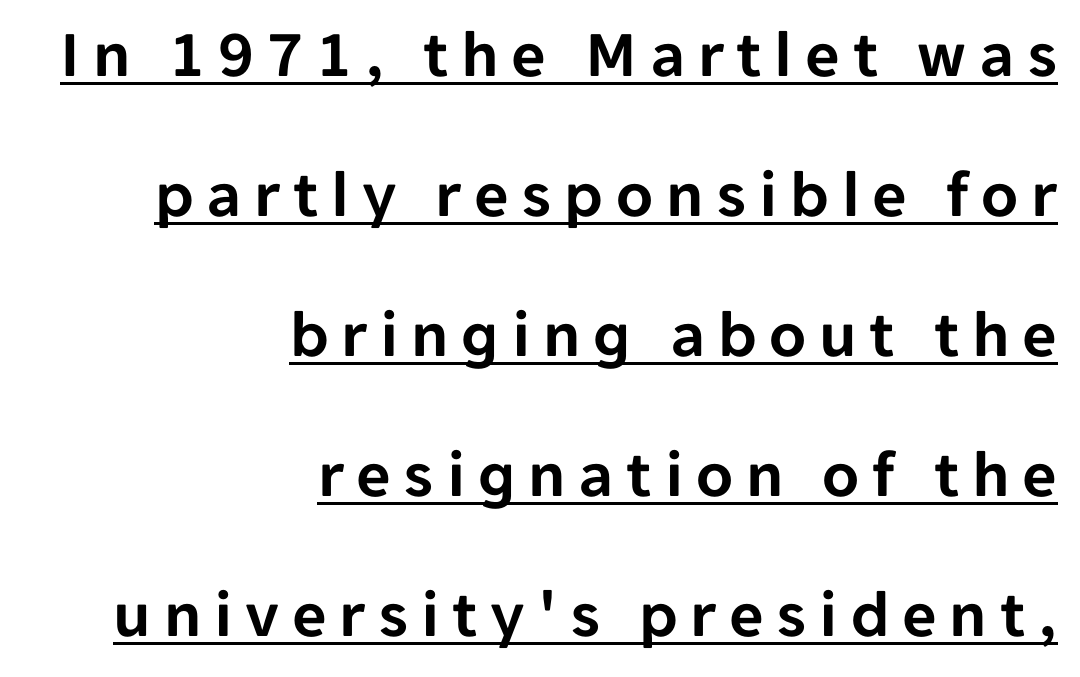
The image shows 67 px sans-serif type, upright; set right-aligned, loose line spacing (2.09x), underlined; low stroke contrast and a medium x-height.
